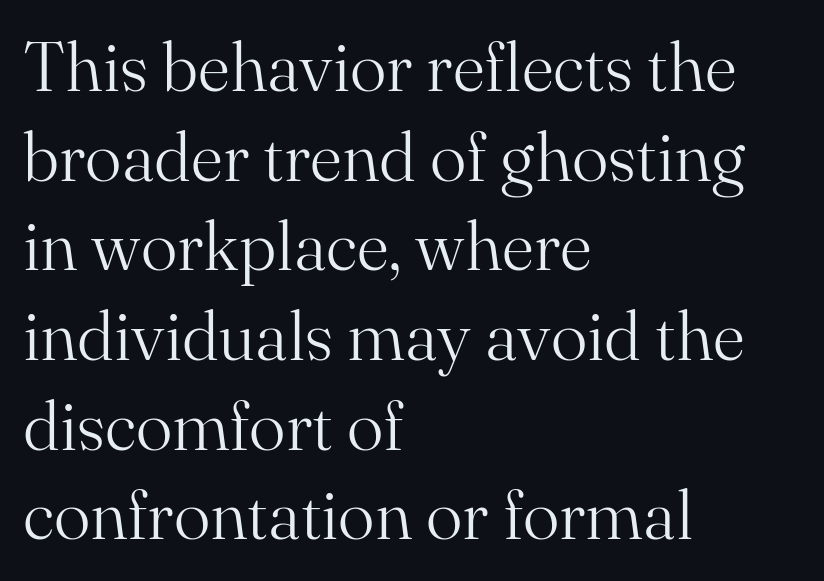
{"serif": "yes", "italic": "no", "bold": "no", "weight": "light", "width": "normal", "stroke_contrast": "medium", "x_height": "small", "monospaced": "no", "underline": "no", "align": "left", "line_spacing": "normal", "line_spacing_ratio": 1.3, "letter_spacing": "normal", "letter_spacing_em": 0.0, "glyph_px": 69}
